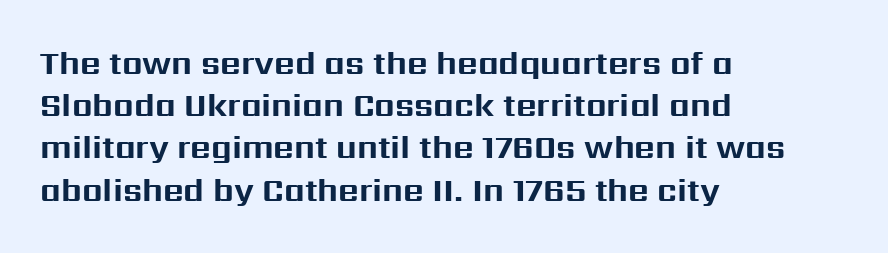
Q: Is the text bold? A: Yes.
Q: Is the text italic (slanted)? A: No, it is upright.
Q: Is the typeface a serif or a sans-serif typeface? A: Sans-serif.
Q: Is the text underlined? A: No.
Q: How is the paragraph aligned? A: Left-aligned.
Q: Is the spacing between letters normal or unusually wide? A: Normal.
Q: Is the spacing between lines tight, normal or loose? A: Normal.
Q: Width (condensed, normal, or wide)? A: Normal.
Q: Stroke contrast? A: Medium.
Q: x-height? A: Medium.
Q: Monospaced? A: No.
